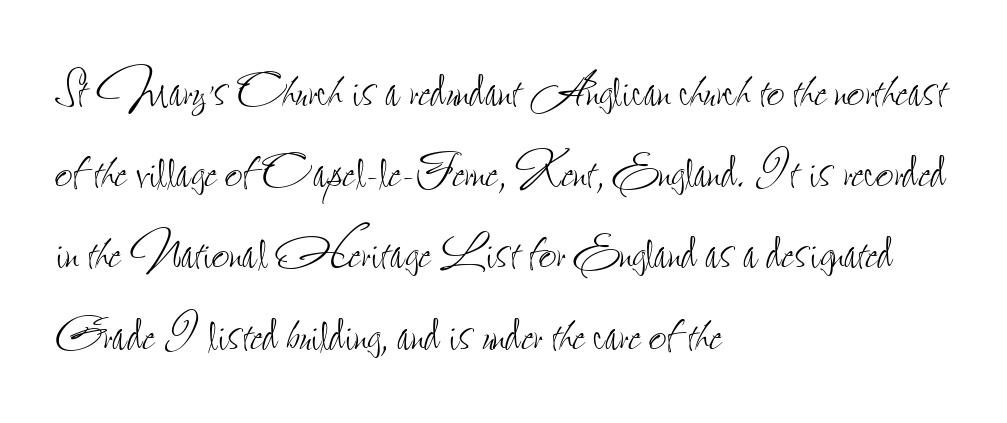
The image shows 62 px thin, condensed type; set left-aligned, normal line spacing (1.31x), normal letter spacing, not underlined; low stroke contrast and a small x-height.
